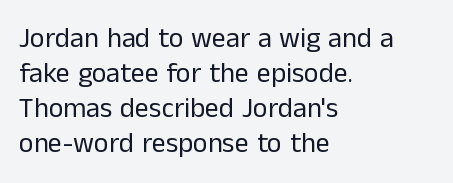
The image shows 28 px regular-weight sans-serif type, upright; set left-aligned, normal line spacing (1.25x), normal letter spacing, not underlined; low stroke contrast and a medium x-height.
